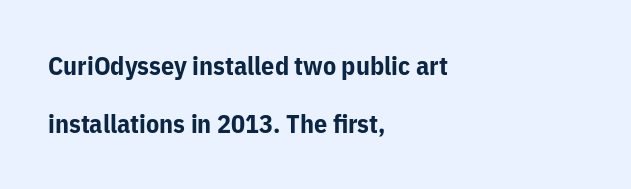
Q: Is the text bold? A: Yes.
Q: Is the text italic (slanted)? A: No, it is upright.
Q: Is the text underlined? A: No.
Q: How is the paragraph aligned? A: Left-aligned.
Q: Is the spacing between letters normal or unusually wide? A: Normal.
Q: Is the spacing between lines tight, normal or loose? A: Loose.
